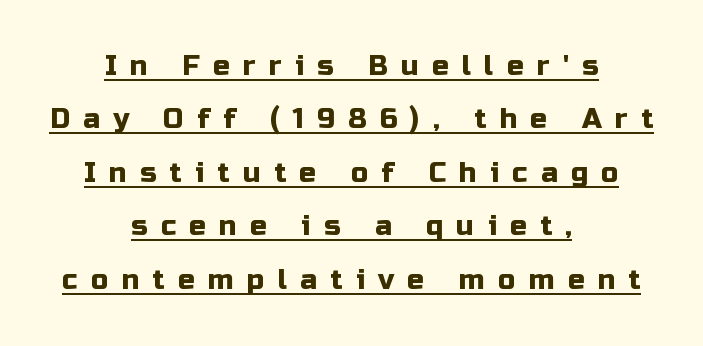
{"serif": "no", "italic": "no", "width": "normal", "stroke_contrast": "low", "x_height": "medium", "monospaced": "no", "underline": "yes", "align": "center", "line_spacing": "loose", "line_spacing_ratio": 1.91, "letter_spacing": "wide", "letter_spacing_em": 0.47, "glyph_px": 28}
